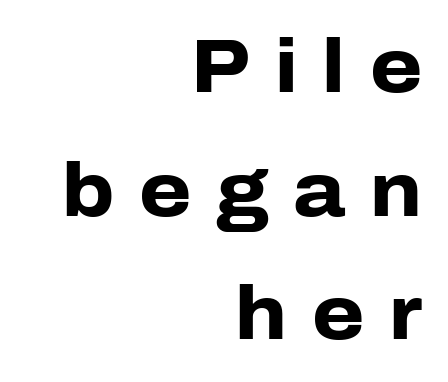
{"serif": "no", "italic": "no", "bold": "yes", "weight": "heavy", "width": "normal", "stroke_contrast": "low", "x_height": "medium", "monospaced": "no", "underline": "no", "align": "right", "line_spacing": "normal", "line_spacing_ratio": 1.65, "letter_spacing": "wide", "letter_spacing_em": 0.33, "glyph_px": 75}
